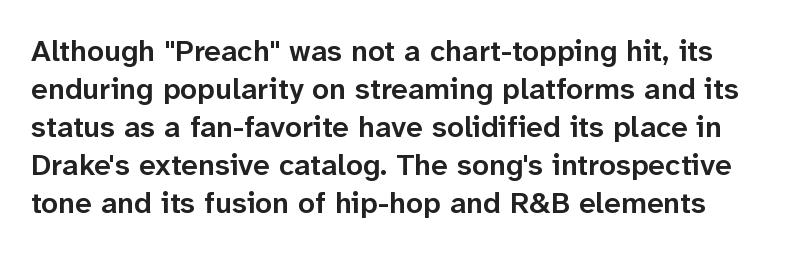
{"serif": "no", "italic": "no", "bold": "semi", "weight": "semibold", "width": "normal", "stroke_contrast": "low", "x_height": "medium", "monospaced": "no", "underline": "no", "line_spacing": "normal", "line_spacing_ratio": 1.27, "letter_spacing": "normal", "letter_spacing_em": 0.0, "glyph_px": 30}
